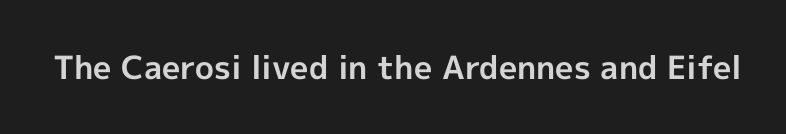
Q: Is the text bold? A: Yes.
Q: Is the text italic (slanted)? A: No, it is upright.
Q: Is the typeface a serif or a sans-serif typeface? A: Sans-serif.
Q: Is the text underlined? A: No.
Q: Is the spacing between letters normal or unusually wide? A: Normal.
Q: Width (condensed, normal, or wide)? A: Normal.
Q: x-height? A: Medium.
Q: Monospaced? A: No.
